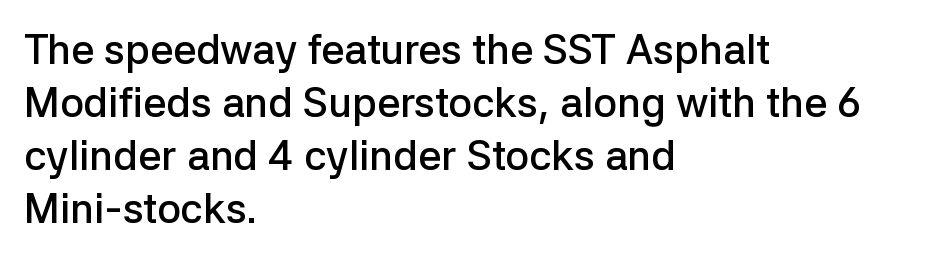
Proportional: the letters do not fall into vertical columns. The designer left line spacing at the default. The rendering keeps characters at their native spacing. A classic flush-left, rag-right setting is used for this passage.
